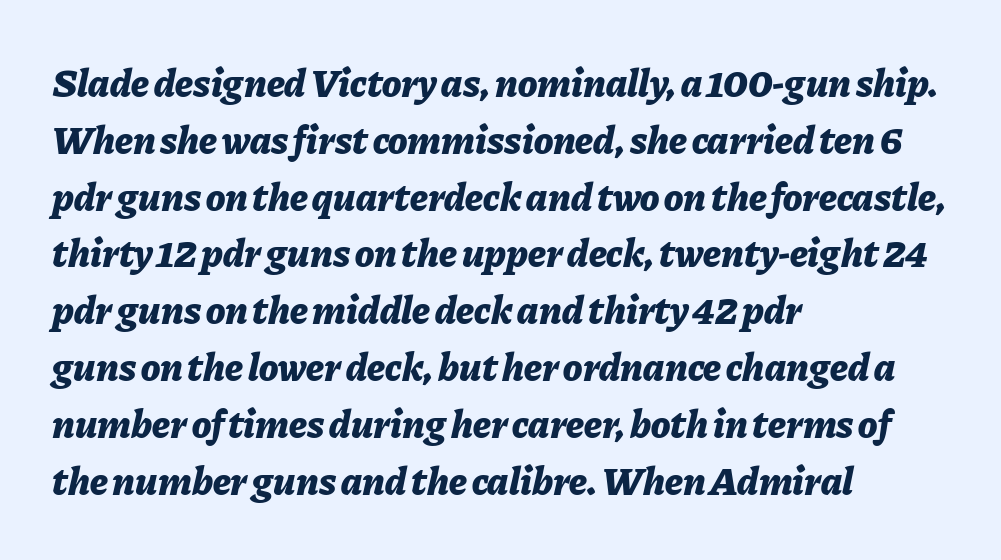
Typeset ragged right — the left edge is the straight one. Spacing verdict: proportional, widths tailored to each character. Is the letter spacing exaggerated? No — it looks like the ordinary default. The line-height multiplier appears to be the usual default. Slanted lettering throughout.
